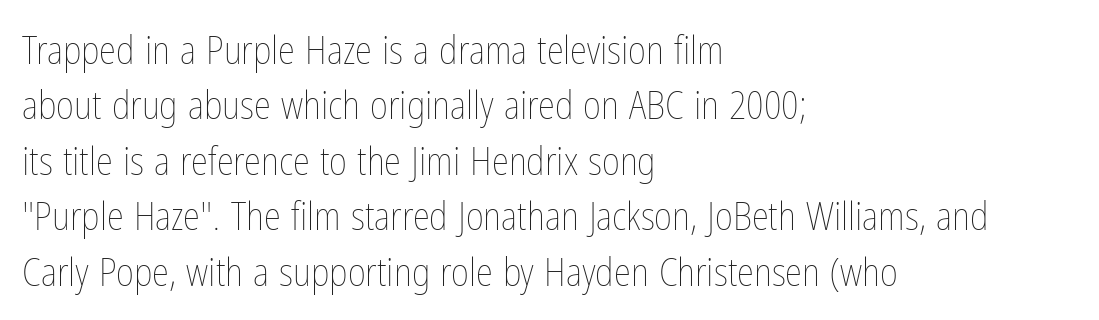
The cut favours lightness, reaching ordinary text weight at its darkest. Is the block centered? No — it sits flush against the left margin. The rendering uses a moderate line-height, typical for paragraphs. The type sits square on the baseline with zero lean. Do the characters align in a grid? No, the font is proportional. Default kerning and tracking; the words read as compact shapes.
